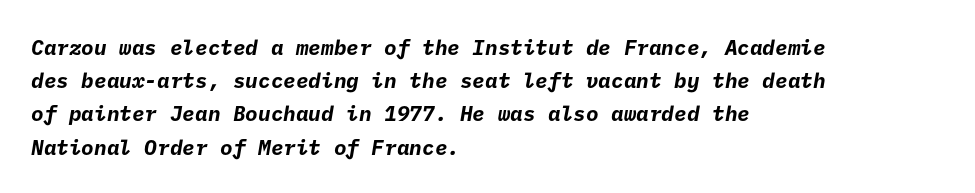
Heavy-handed strokes throughout: this text is bold. Decoration check: the copy has no underline. Leftover space on each line is placed entirely after the last word. What's the leading like? Ordinary, nothing unusual. Each word holds together tightly as a unit, with standard inter-letter gaps.
